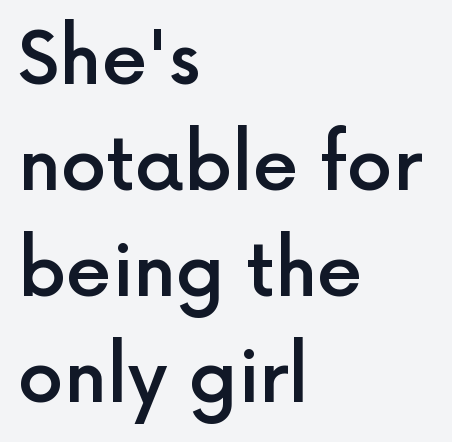
The image shows 73 px semibold sans-serif type, upright; set left-aligned, normal line spacing (1.45x), normal letter spacing, not underlined; a medium x-height.
